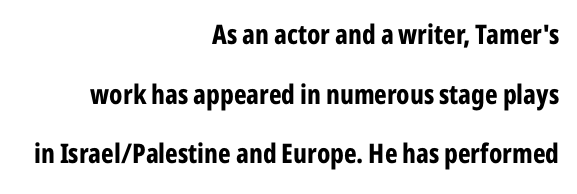
Quick note: not italic, upright. Caption: multi-line text, flush right, ragged left. The rendering uses a large line-height, opening up the rows. Check under the words: just untouched page. Compared with an ordinary text face, these strokes are far heavier — a full bold.
